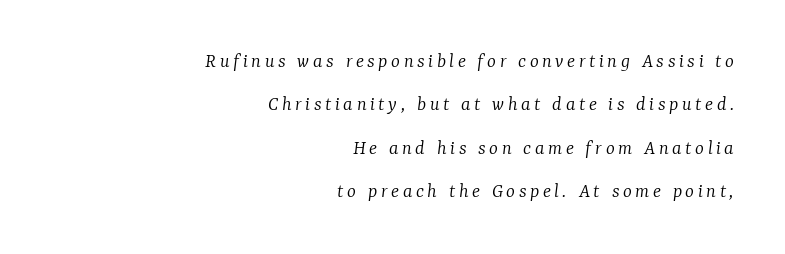
Is this a heavy cut? Hardly; it is regular or lighter. The ragged edge is on the left, which tells us the setting is flush right. The passage shown stacks its lines with a broad gap. Style check: oblique. No word sits above an underline.
